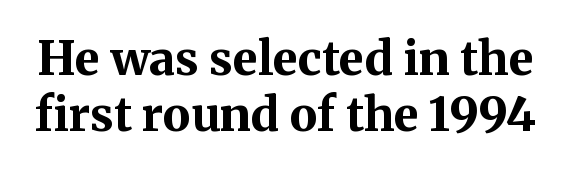
Q: Is the text bold? A: Yes.
Q: Is the text italic (slanted)? A: No, it is upright.
Q: Is the typeface a serif or a sans-serif typeface? A: Serif.
Q: Is the text underlined? A: No.
Q: Is the spacing between letters normal or unusually wide? A: Normal.
Q: Width (condensed, normal, or wide)? A: Normal.
Q: Stroke contrast? A: Medium.
Q: x-height? A: Medium.
Q: Monospaced? A: No.
